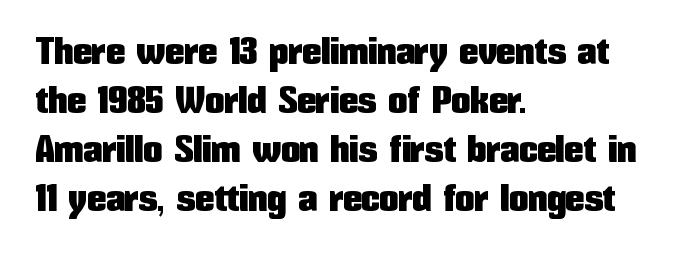
{"serif": "no", "italic": "no", "width": "condensed", "stroke_contrast": "low", "x_height": "medium", "monospaced": "no", "underline": "no", "align": "left", "line_spacing": "normal", "line_spacing_ratio": 1.29, "letter_spacing": "normal", "letter_spacing_em": 0.0, "glyph_px": 38}
